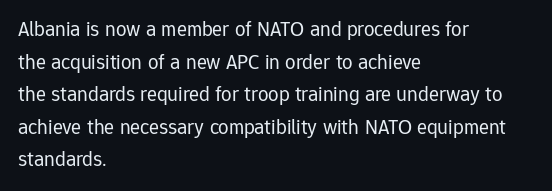
The axis of the letterforms is exactly vertical. Here the glyphs are tracked normally, forming tight word shapes. Descenders hang freely into open space. Line beginnings align vertically; line endings do not. The rows are spaced the way most documents space them.
